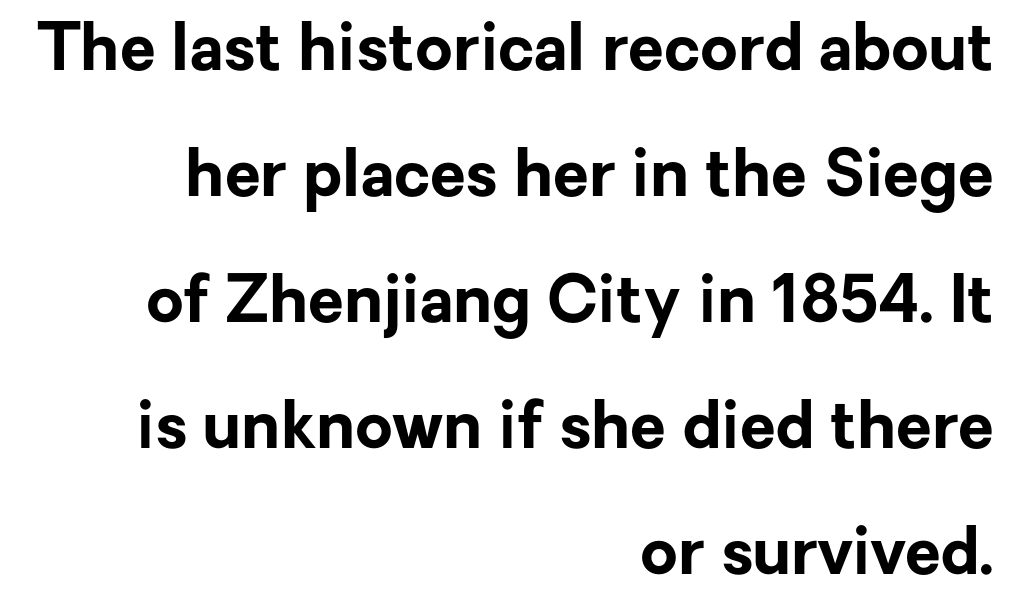
{"serif": "no", "italic": "no", "bold": "yes", "weight": "bold", "width": "normal", "stroke_contrast": "low", "x_height": "medium", "monospaced": "no", "underline": "no", "align": "right", "line_spacing": "loose", "line_spacing_ratio": 1.94, "letter_spacing": "normal", "letter_spacing_em": 0.0, "glyph_px": 65}
